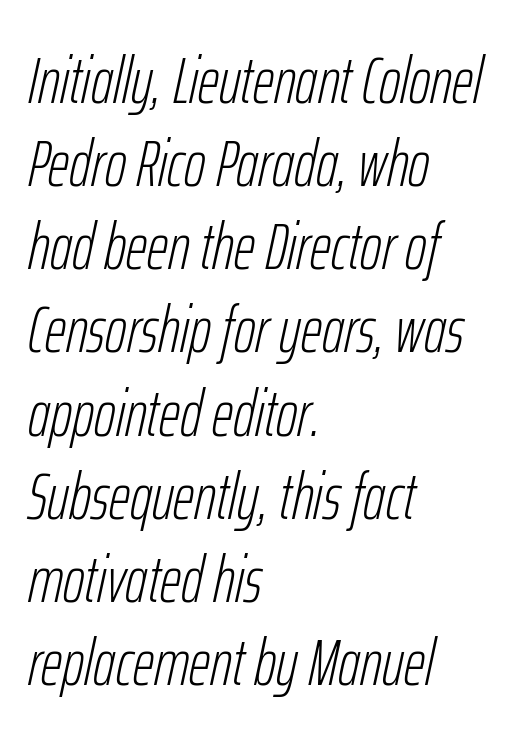
Q: Is the text bold? A: No.
Q: Is the text italic (slanted)? A: Yes, it leans right by about 12 degrees.
Q: Is the text underlined? A: No.
Q: How is the paragraph aligned? A: Left-aligned.
Q: Is the spacing between letters normal or unusually wide? A: Normal.
Q: Is the spacing between lines tight, normal or loose? A: Normal.
Q: Width (condensed, normal, or wide)? A: Condensed.
Q: Stroke contrast? A: Low.
Q: x-height? A: Medium.
Q: Monospaced? A: No.
